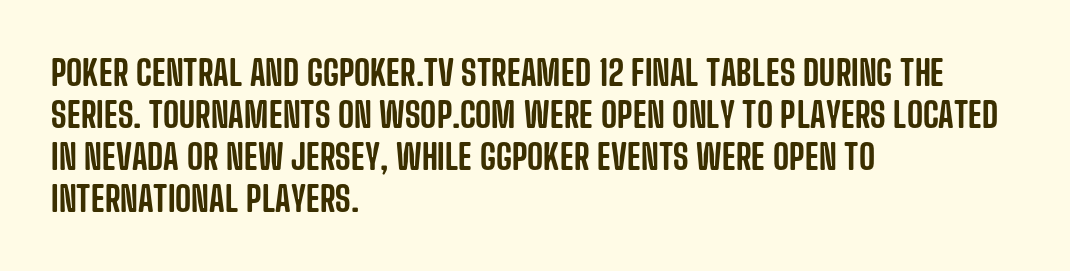
{"serif": "no", "italic": "no", "width": "condensed", "stroke_contrast": "low", "x_height": "large", "monospaced": "no", "underline": "no", "align": "left", "line_spacing_ratio": 1.2, "letter_spacing": "normal", "letter_spacing_em": 0.0, "glyph_px": 35}
